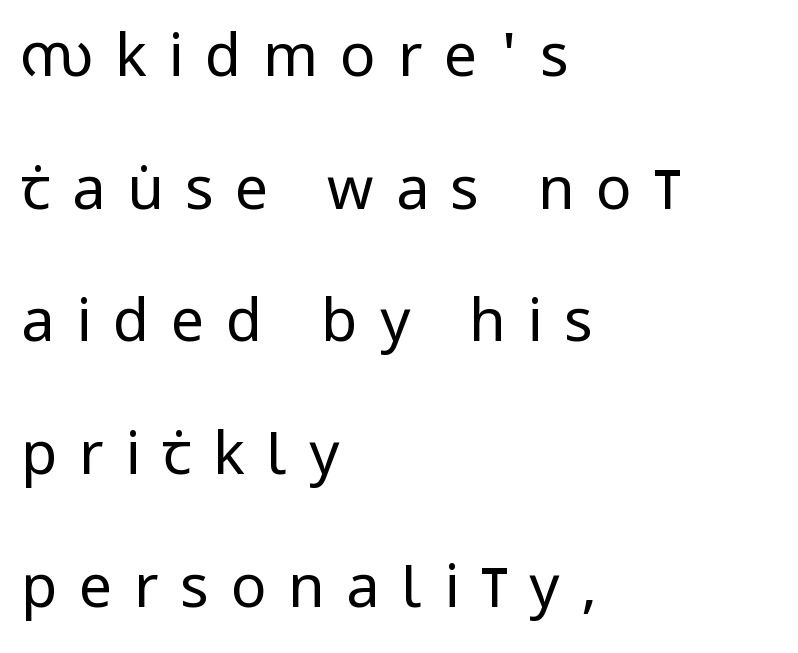
The image shows 59 px regular-weight, condensed sans-serif type, upright; set left-aligned, loose line spacing (2.25x), unusually wide letter spacing (+0.37 em), not underlined; low stroke contrast and a large x-height.
